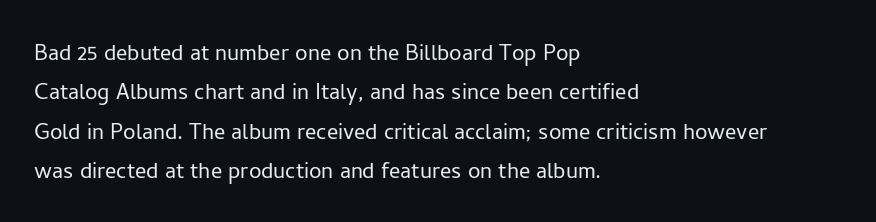
Q: Is the text bold? A: No.
Q: Is the text italic (slanted)? A: No, it is upright.
Q: Is the typeface a serif or a sans-serif typeface? A: Sans-serif.
Q: Is the text underlined? A: No.
Q: How is the paragraph aligned? A: Left-aligned.
Q: Is the spacing between letters normal or unusually wide? A: Normal.
Q: Is the spacing between lines tight, normal or loose? A: Normal.
Q: Width (condensed, normal, or wide)? A: Normal.
Q: Stroke contrast? A: Low.
Q: x-height? A: Medium.
Q: Monospaced? A: No.
